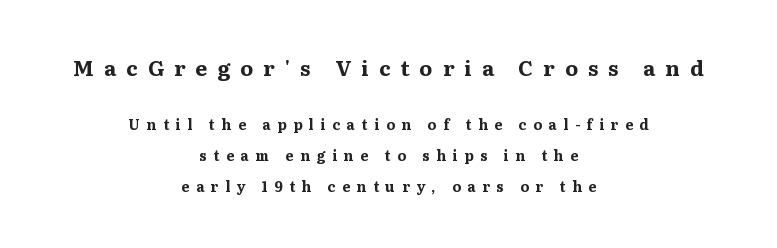
Q: Is the text bold? A: Yes.
Q: Is the text italic (slanted)? A: No, it is upright.
Q: Is the text underlined? A: No.
Q: How is the paragraph aligned? A: Centered.
Q: Is the spacing between letters normal or unusually wide? A: Unusually wide.
Q: Is the spacing between lines tight, normal or loose? A: Loose.
Q: Which block of text is set in a larger size, the first (top) or the second (bottom)? A: The first (top) one.
